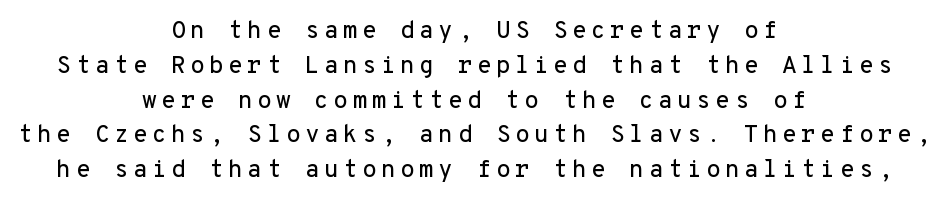
{"italic": "no", "underline": "no", "align": "center", "line_spacing": "normal", "line_spacing_ratio": 1.45, "glyph_px": 24}
